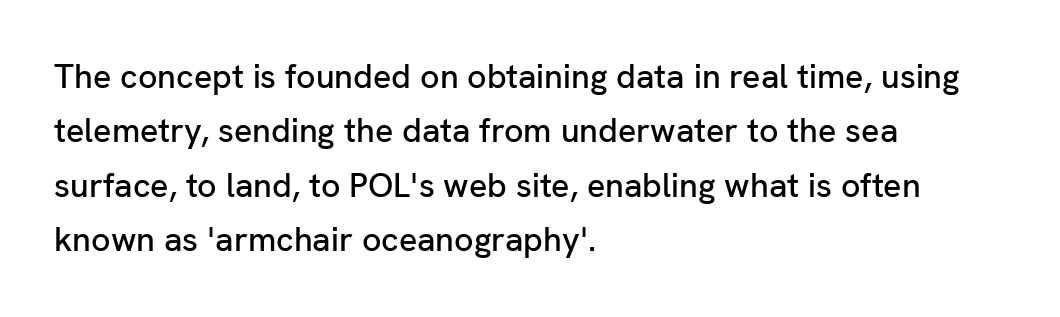
Notice how the stems are strictly vertical — no italics here. Grotesque or geometric, the face here clearly has no serifs. Which margin do the lines hug? The left one — the right edge is uneven. Summary of vertical rhythm: regular, with standard interline spacing. Varying glyph widths throughout — classic text-font behaviour.
